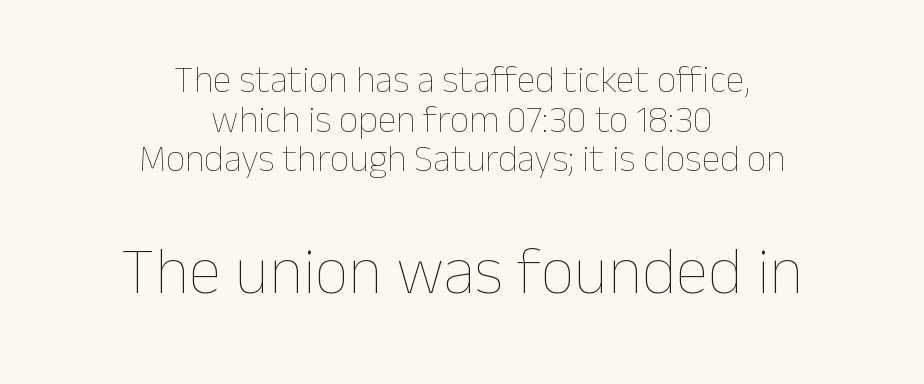
Q: Is the text bold? A: No.
Q: Is the text italic (slanted)? A: No, it is upright.
Q: Is the text underlined? A: No.
Q: How is the paragraph aligned? A: Centered.
Q: Is the spacing between letters normal or unusually wide? A: Normal.
Q: Is the spacing between lines tight, normal or loose? A: Tight.
Q: Which block of text is set in a larger size, the first (top) or the second (bottom)? A: The second (bottom) one.
Q: Width (condensed, normal, or wide)? A: Normal.
Q: Stroke contrast? A: Low.
Q: x-height? A: Medium.
Q: Monospaced? A: No.
